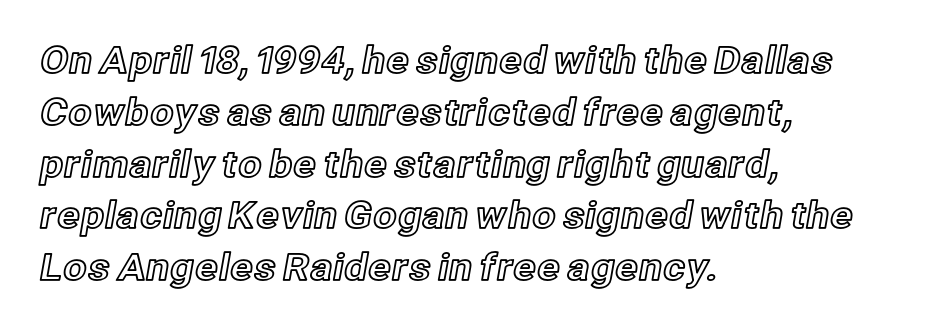
The block of text has a typical density, with ordinary space between rows. The gap between lines stays unmarked. Looks like regular typesetting: each glyph gets only the width it needs. This sample is left-justified, so line endings fall wherever the words run out. Tracking here is standard; glyphs follow each other at the usual distance.
